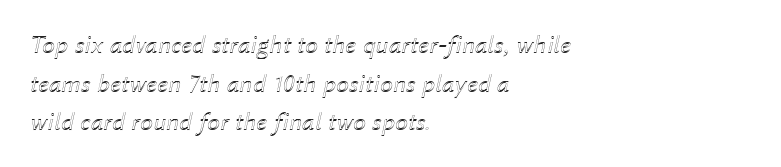
The space beneath each line is pristine and unruled. Students, observe: this is what conventionally led text looks like. Slanted lettering throughout. The type is set solid horizontally, with unmodified tracking.
